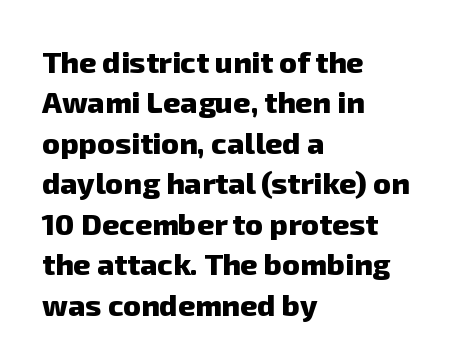
Q: Is the text bold? A: Yes.
Q: Is the typeface a serif or a sans-serif typeface? A: Sans-serif.
Q: Is the text underlined? A: No.
Q: How is the paragraph aligned? A: Left-aligned.
Q: Is the spacing between letters normal or unusually wide? A: Normal.
Q: Is the spacing between lines tight, normal or loose? A: Normal.
Q: Width (condensed, normal, or wide)? A: Normal.
Q: Stroke contrast? A: Low.
Q: x-height? A: Medium.
Q: Monospaced? A: No.
